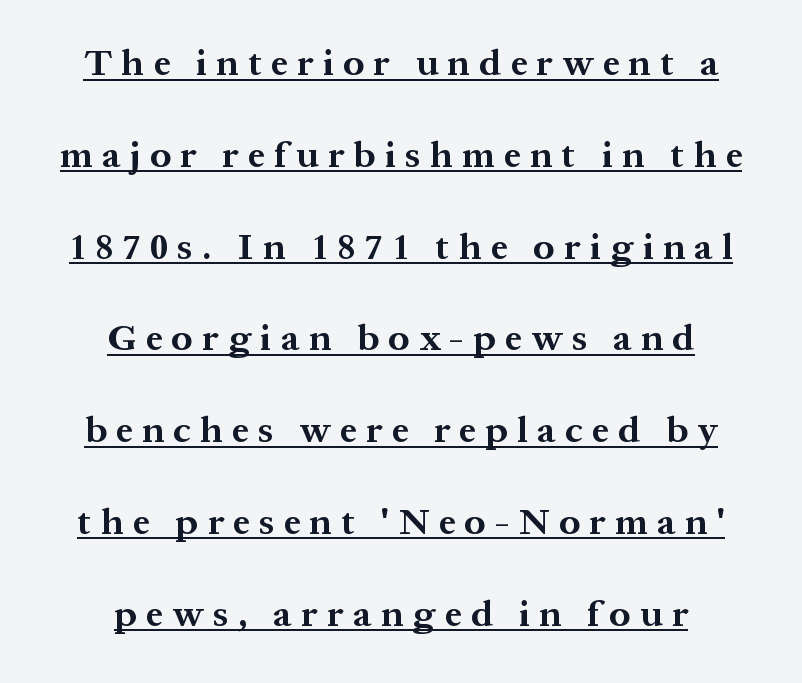
{"serif": "yes", "italic": "no", "bold": "yes", "weight": "bold", "width": "normal", "stroke_contrast": "medium", "x_height": "medium", "monospaced": "no", "underline": "yes", "align": "center", "line_spacing": "loose", "line_spacing_ratio": 2.48, "letter_spacing": "wide", "letter_spacing_em": 0.26, "glyph_px": 37}
